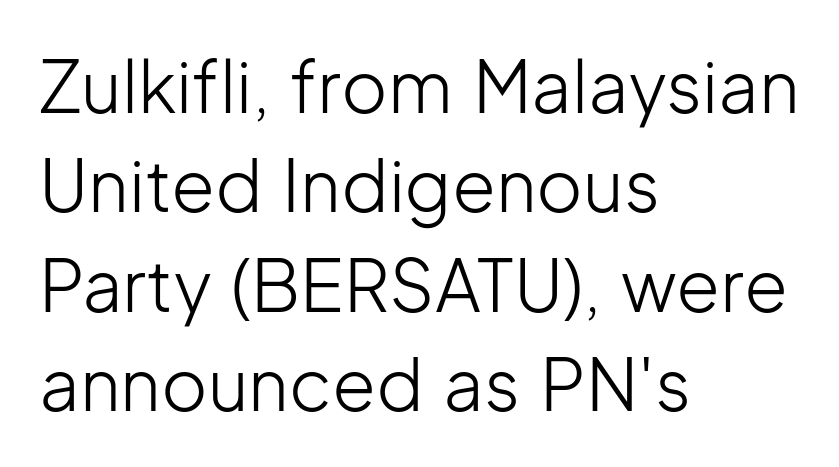
Q: Is the text bold? A: No.
Q: Is the text italic (slanted)? A: No, it is upright.
Q: Is the typeface a serif or a sans-serif typeface? A: Sans-serif.
Q: Is the text underlined? A: No.
Q: How is the paragraph aligned? A: Left-aligned.
Q: Is the spacing between letters normal or unusually wide? A: Normal.
Q: Is the spacing between lines tight, normal or loose? A: Normal.
Q: Width (condensed, normal, or wide)? A: Normal.
Q: Stroke contrast? A: Low.
Q: x-height? A: Medium.
Q: Monospaced? A: No.
